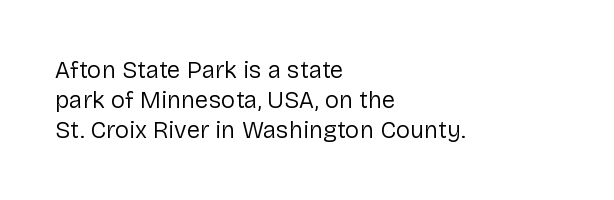
The image shows 24 px text type, upright; set left-aligned, line spacing 1.24x, normal letter spacing, not underlined.
